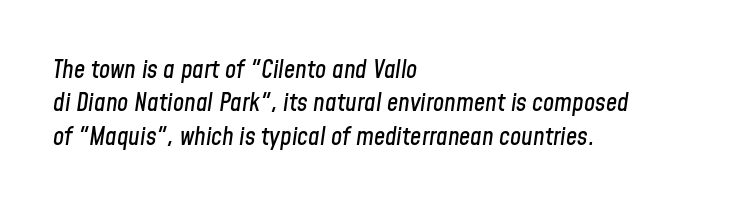
Interline gaps are of average width in this sample. The space directly below the letters is spotless. Horizontal alignment here is leftward, the default for most running prose. The rendering keeps characters at their native spacing. The passage shown leans; its letterforms are oblique.
